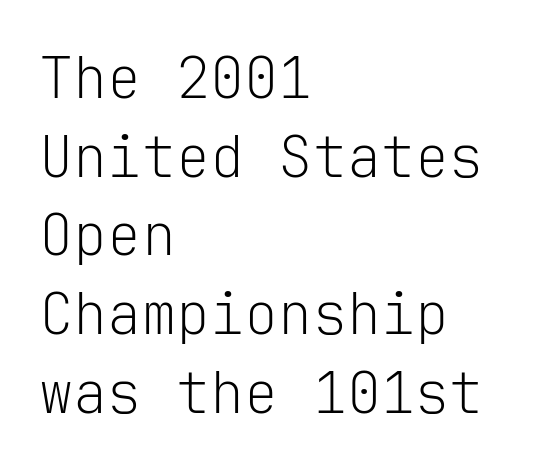
{"serif": "no", "italic": "no", "bold": "no", "weight": "light", "width": "normal", "stroke_contrast": "low", "x_height": "medium", "monospaced": "yes", "underline": "no", "align": "left", "line_spacing": "normal", "line_spacing_ratio": 1.38, "letter_spacing": "normal", "letter_spacing_em": 0.0, "glyph_px": 57}
